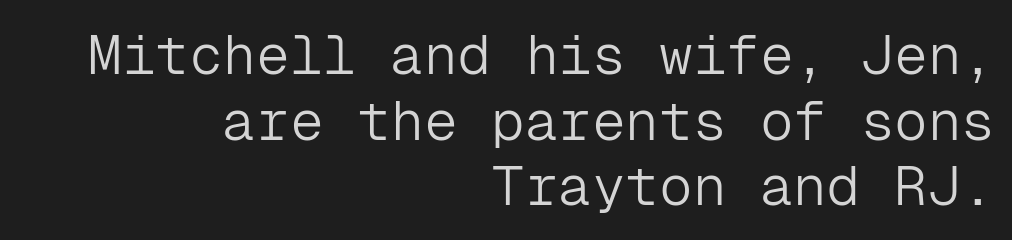
{"serif": "no", "italic": "no", "bold": "no", "weight": "light", "width": "normal", "stroke_contrast": "low", "x_height": "medium", "monospaced": "yes", "underline": "no", "align": "right", "line_spacing_ratio": 1.17, "letter_spacing": "normal", "letter_spacing_em": 0.0, "glyph_px": 56}
